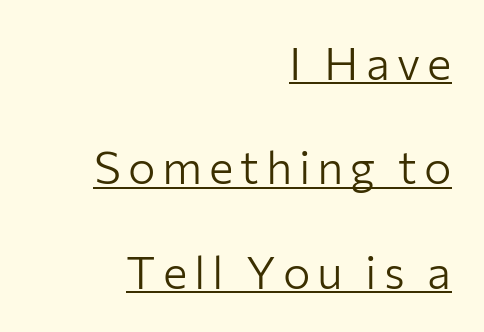
The image shows 46 px light sans-serif type, upright; set right-aligned, loose line spacing (2.27x), underlined; low stroke contrast and a medium x-height.
